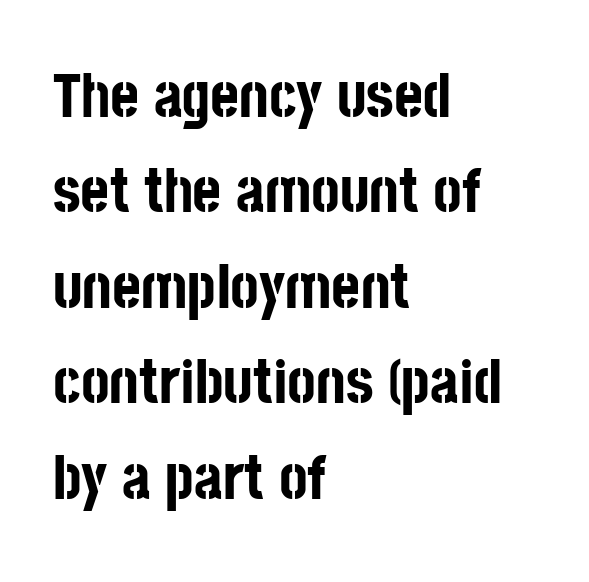
Q: Is the text bold? A: Yes.
Q: Is the text italic (slanted)? A: No, it is upright.
Q: Is the typeface a serif or a sans-serif typeface? A: Sans-serif.
Q: Is the text underlined? A: No.
Q: How is the paragraph aligned? A: Left-aligned.
Q: Is the spacing between letters normal or unusually wide? A: Normal.
Q: Is the spacing between lines tight, normal or loose? A: Normal.
Q: Width (condensed, normal, or wide)? A: Condensed.
Q: Stroke contrast? A: Low.
Q: x-height? A: Large.
Q: Monospaced? A: No.
